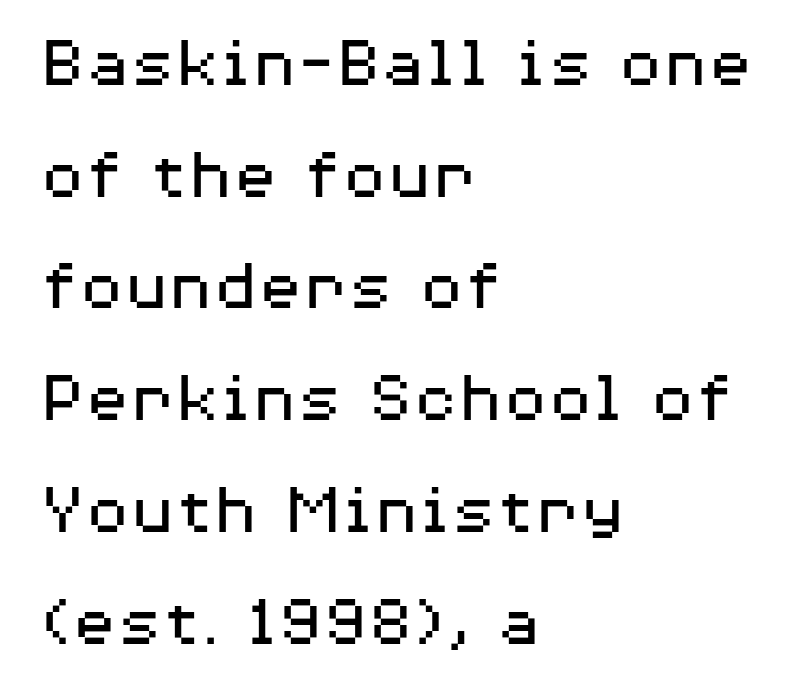
The image shows 74 px regular-weight, wide sans-serif type, upright; set left-aligned, normal line spacing (1.51x), normal letter spacing, not underlined; medium stroke contrast and a medium x-height.
